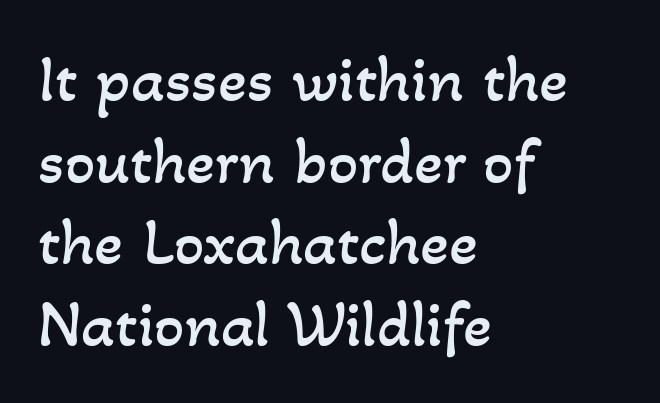
Nothing unusual about the tracking: characters are spaced as the font intends. Left-aligned paragraph, ragged on the right. Glance below the letters and you will spot only blank space. Here the designer chose a conventional face with non-uniform glyph widths.
